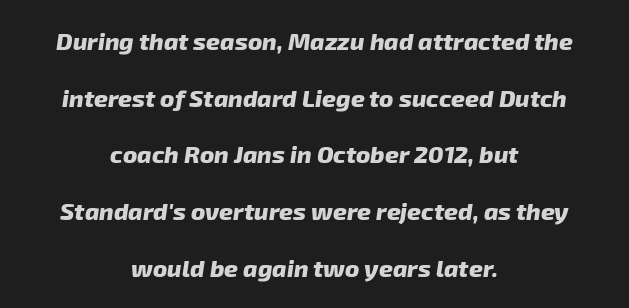
Q: Is the text bold? A: Yes.
Q: Is the text italic (slanted)? A: Yes, it leans right by about 8 degrees.
Q: Is the text underlined? A: No.
Q: How is the paragraph aligned? A: Centered.
Q: Is the spacing between letters normal or unusually wide? A: Normal.
Q: Is the spacing between lines tight, normal or loose? A: Loose.
